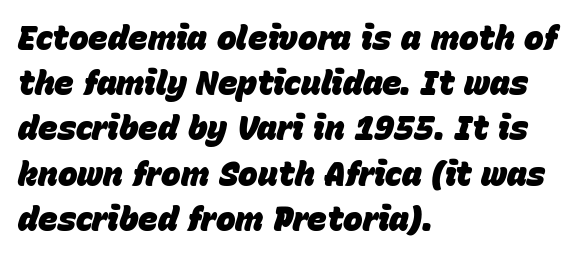
Heavy-handed strokes throughout: this text is bold. Leading: standard. The passage is arranged the way most books set body copy — flush left. Spacing verdict: proportional, widths tailored to each character. Here the glyphs are tracked normally, forming tight word shapes.
